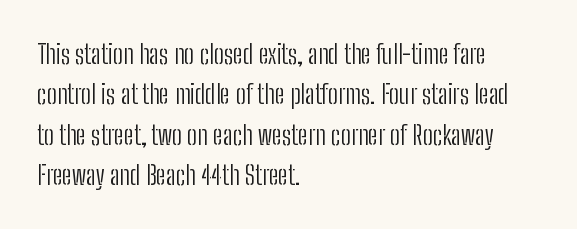
The image shows 27 px text type, upright; set left-aligned, normal line spacing (1.5x), normal letter spacing, not underlined.
